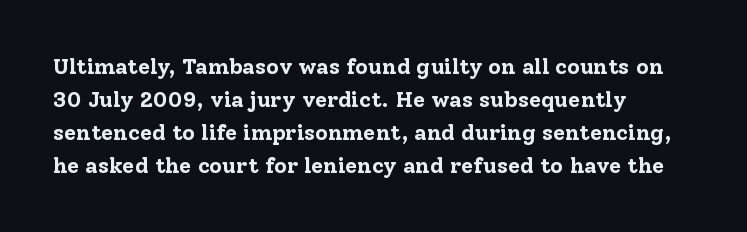
The image shows 22 px bold type, upright; set left-aligned, normal line spacing (1.5x), normal letter spacing, not underlined.
